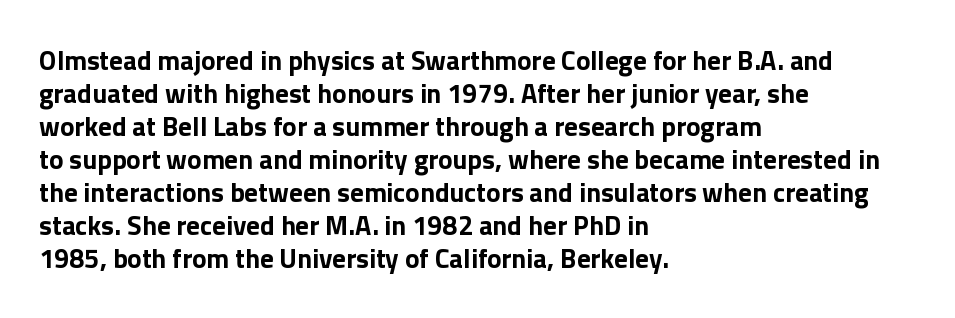
{"italic": "no", "bold": "yes", "underline": "no", "align": "left", "line_spacing_ratio": 1.22, "letter_spacing": "normal", "letter_spacing_em": 0.0, "glyph_px": 27}
